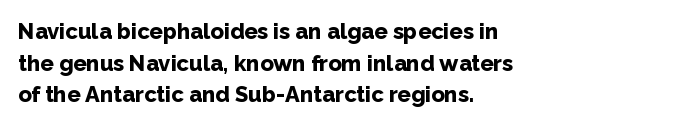
Beneath every word, the page is bare. Successive baselines arrive at the customary interval. It's the straight-up-and-down kind of type. Which margin do the lines hug? The left one — the right edge is uneven. Thick stems and heavy bowls — unmistakably bold.
